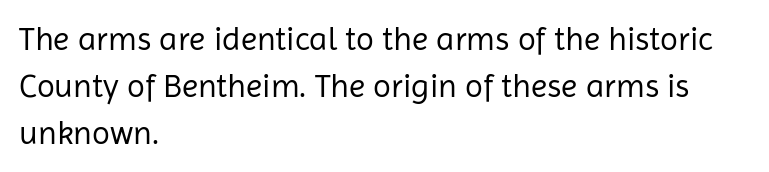
Q: Is the text bold? A: No.
Q: Is the text italic (slanted)? A: No, it is upright.
Q: Is the typeface a serif or a sans-serif typeface? A: Sans-serif.
Q: Is the text underlined? A: No.
Q: How is the paragraph aligned? A: Left-aligned.
Q: Is the spacing between letters normal or unusually wide? A: Normal.
Q: Is the spacing between lines tight, normal or loose? A: Normal.
Q: Width (condensed, normal, or wide)? A: Normal.
Q: Stroke contrast? A: Low.
Q: x-height? A: Medium.
Q: Monospaced? A: No.
